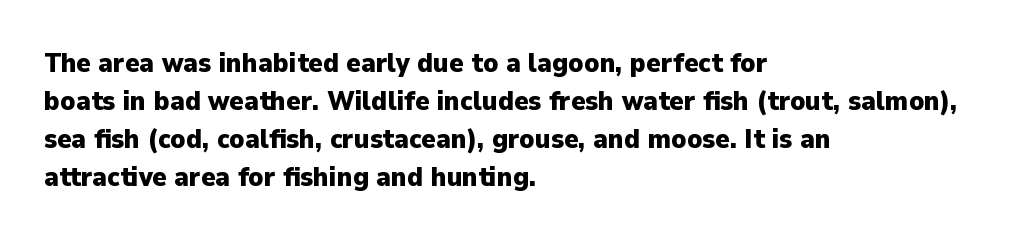
Q: Is the text bold? A: Yes.
Q: Is the text italic (slanted)? A: No, it is upright.
Q: Is the text underlined? A: No.
Q: How is the paragraph aligned? A: Left-aligned.
Q: Is the spacing between letters normal or unusually wide? A: Normal.
Q: Is the spacing between lines tight, normal or loose? A: Normal.
